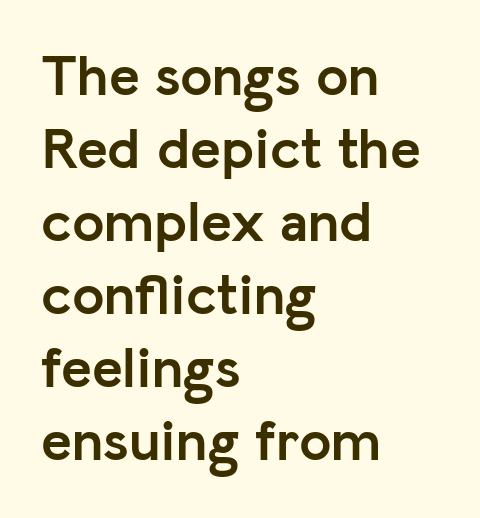
Q: Is the text bold? A: Yes.
Q: Is the text italic (slanted)? A: No, it is upright.
Q: Is the typeface a serif or a sans-serif typeface? A: Sans-serif.
Q: Is the text underlined? A: No.
Q: How is the paragraph aligned? A: Left-aligned.
Q: Is the spacing between letters normal or unusually wide? A: Normal.
Q: Is the spacing between lines tight, normal or loose? A: Normal.
Q: Width (condensed, normal, or wide)? A: Normal.
Q: Stroke contrast? A: Low.
Q: x-height? A: Medium.
Q: Monospaced? A: No.
